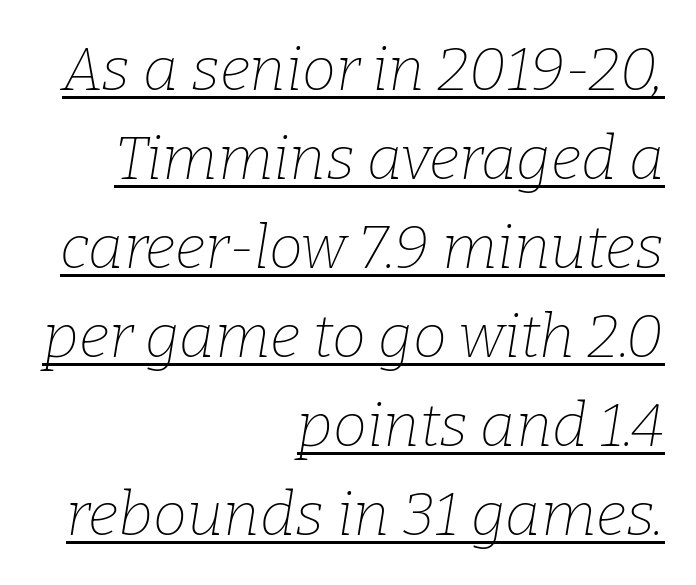
The rendering uses natural spacing where letterforms have individual widths. Nobody touched the tracking dial on this one. Notice how descenders clear the ascenders below comfortably — that's standard leading. Underlined type.
